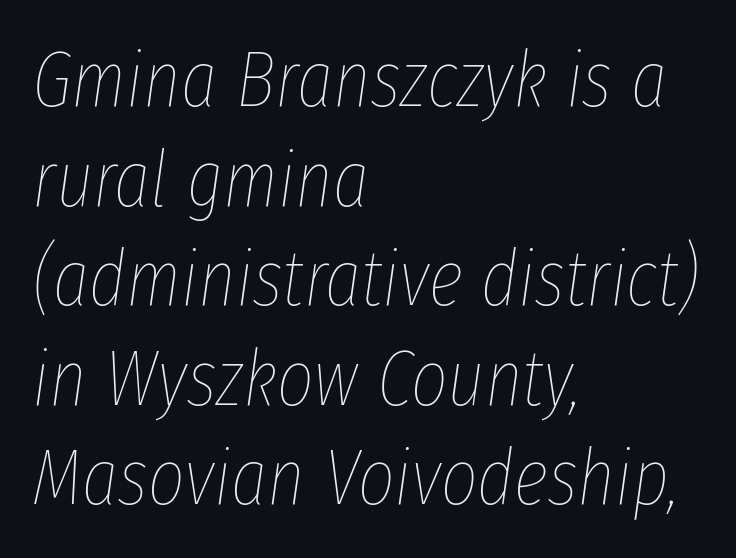
Q: Is the text bold? A: No.
Q: Is the text italic (slanted)? A: Yes, it leans right by about 8 degrees.
Q: Is the text underlined? A: No.
Q: How is the paragraph aligned? A: Left-aligned.
Q: Is the spacing between letters normal or unusually wide? A: Normal.
Q: Is the spacing between lines tight, normal or loose? A: Normal.
Q: Width (condensed, normal, or wide)? A: Condensed.
Q: Stroke contrast? A: Low.
Q: x-height? A: Medium.
Q: Monospaced? A: No.
